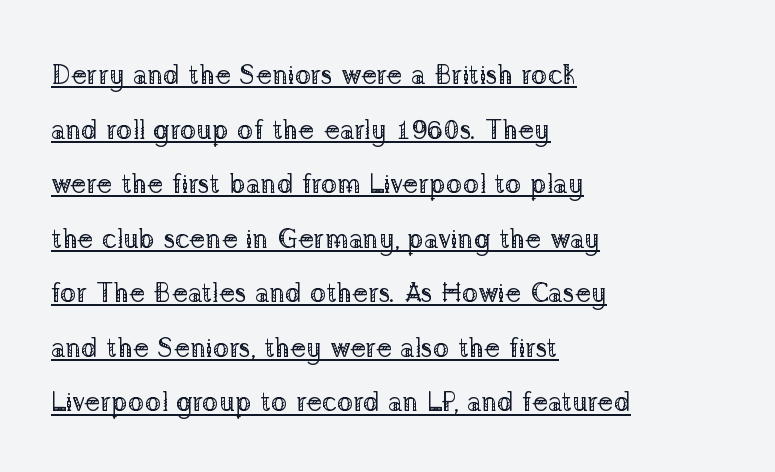
{"italic": "no", "bold": "no", "underline": "yes", "align": "left", "line_spacing": "loose", "line_spacing_ratio": 2.02, "letter_spacing": "normal", "letter_spacing_em": 0.0, "glyph_px": 27}
